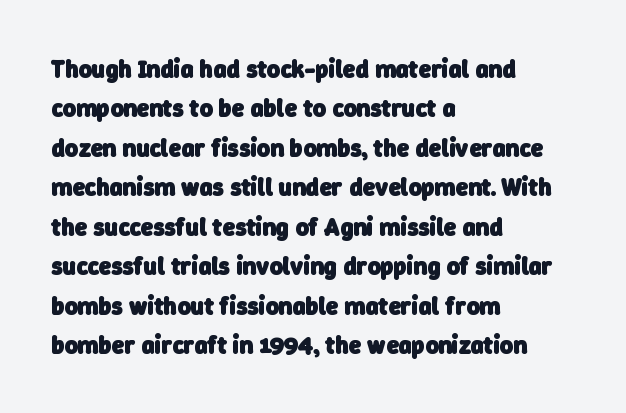
The image shows 25 px bold type; set left-aligned, normal line spacing (1.58x), normal letter spacing, not underlined.
